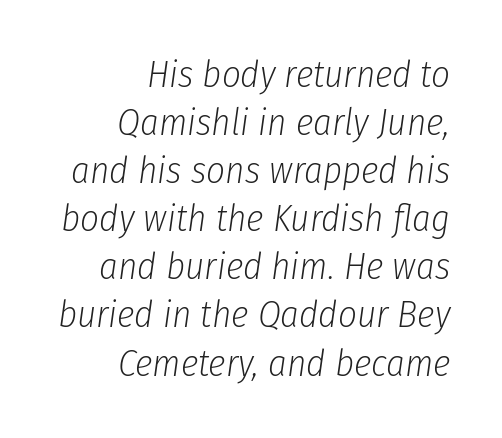
Q: Is the text bold? A: No.
Q: Is the text italic (slanted)? A: Yes, it leans right by about 8 degrees.
Q: Is the text underlined? A: No.
Q: How is the paragraph aligned? A: Right-aligned.
Q: Is the spacing between letters normal or unusually wide? A: Normal.
Q: Is the spacing between lines tight, normal or loose? A: Normal.
Q: Width (condensed, normal, or wide)? A: Condensed.
Q: Stroke contrast? A: Low.
Q: x-height? A: Medium.
Q: Monospaced? A: No.
